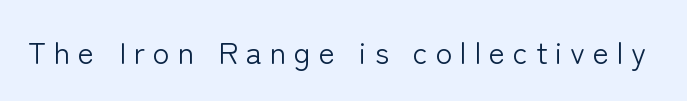
The image shows 31 px light sans-serif type, upright; set unusually wide letter spacing (+0.25 em), not underlined; low stroke contrast and a medium x-height.
